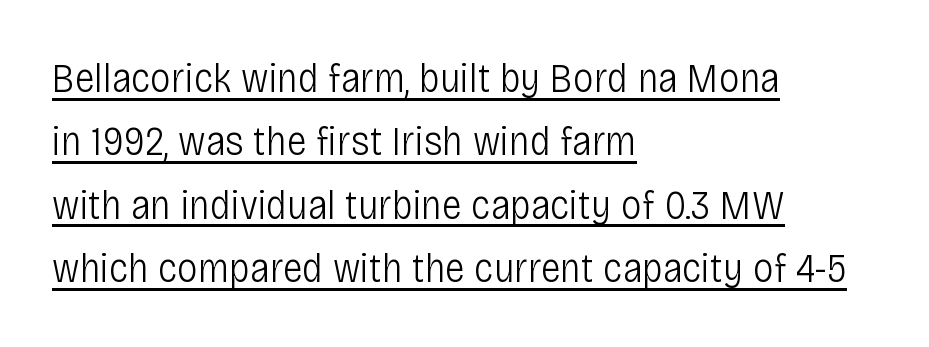
Q: Is the text bold? A: No.
Q: Is the text italic (slanted)? A: No, it is upright.
Q: Is the typeface a serif or a sans-serif typeface? A: Sans-serif.
Q: Is the text underlined? A: Yes.
Q: How is the paragraph aligned? A: Left-aligned.
Q: Is the spacing between letters normal or unusually wide? A: Normal.
Q: Is the spacing between lines tight, normal or loose? A: Normal.
Q: Width (condensed, normal, or wide)? A: Condensed.
Q: Stroke contrast? A: Low.
Q: x-height? A: Large.
Q: Monospaced? A: No.
